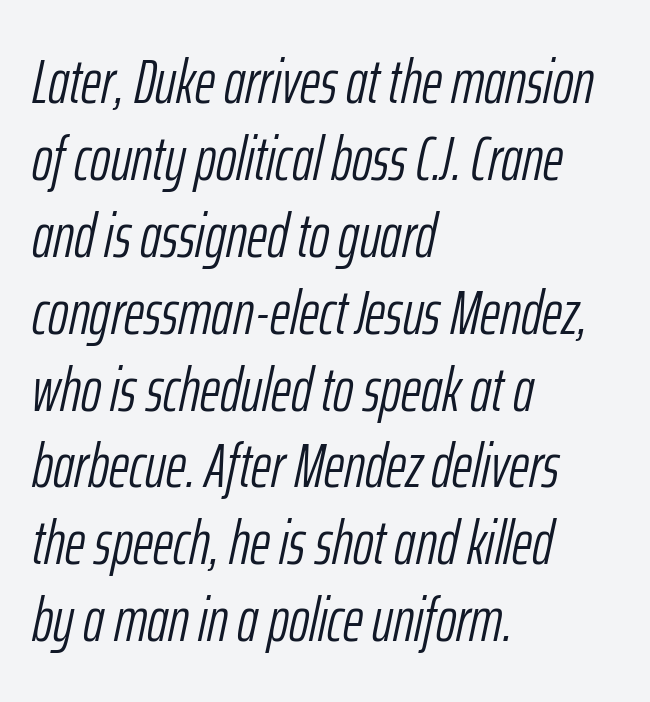
Here the glyphs are tracked normally, forming tight word shapes. Descenders hang freely into open space. The letters are slanted; this is an italic face. Looks like regular typesetting: each glyph gets only the width it needs.
